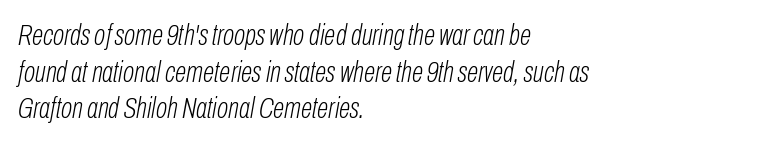
The image shows 30 px light, condensed type, italic (leaning right); set left-aligned, line spacing 1.22x, normal letter spacing, not underlined; low stroke contrast and a medium x-height.
